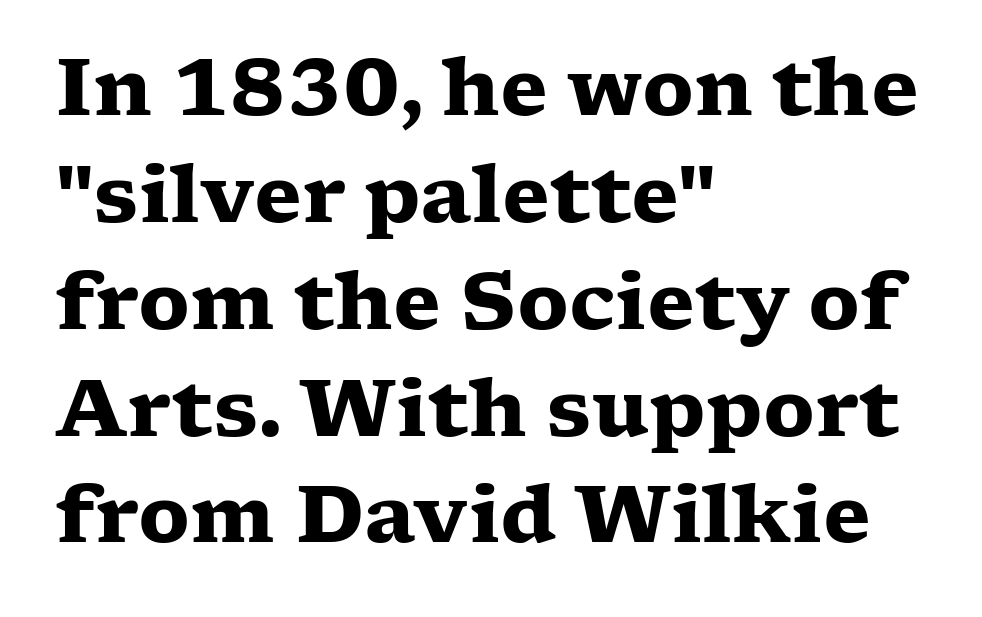
Is the type bold? Yes — the strokes are clearly thick and heavy. Spacing verdict: proportional, widths tailored to each character. Leftover space on each line is placed entirely after the last word. Interline gaps are of average width in this sample. This is serif lettering, the kind often seen in printed books. Posture: upright roman.
